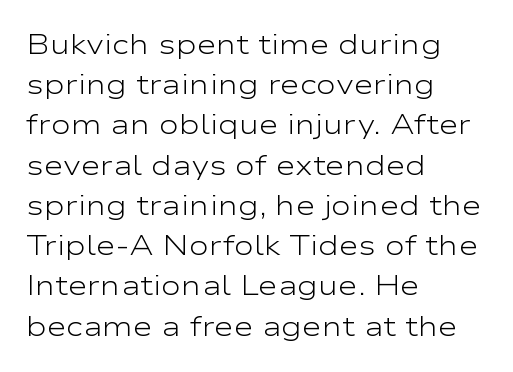
The paragraph shown leans on its left margin. Has an underline been added? It has not. The font's upright variant was chosen for this text. The cut favours lightness, reaching ordinary text weight at its darkest.
